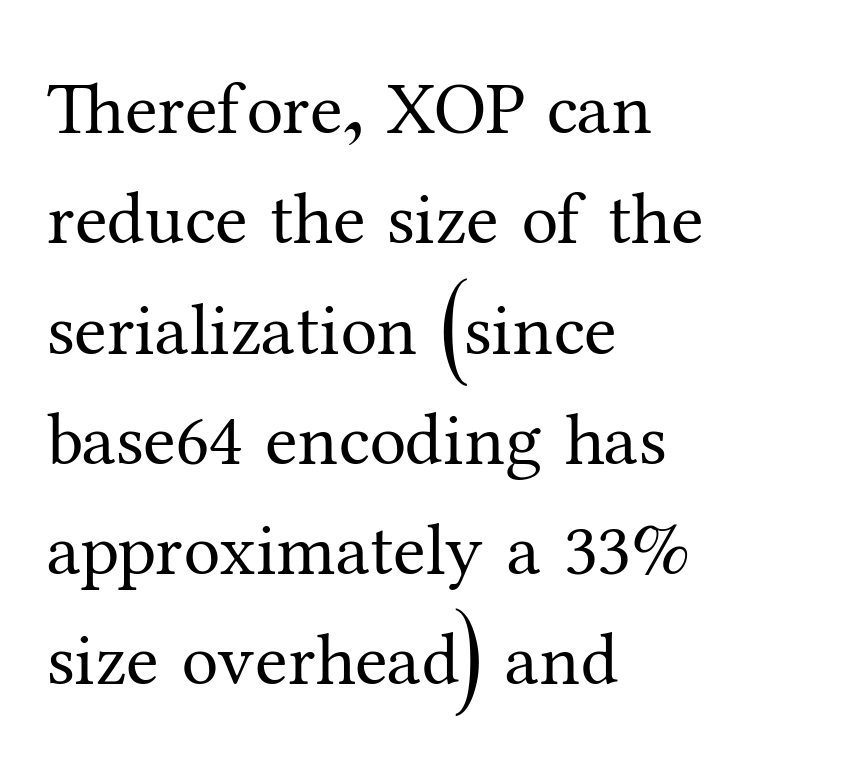
The image shows 74 px regular-weight serif type, upright; set left-aligned, normal line spacing (1.49x), normal letter spacing, not underlined; medium stroke contrast and a medium x-height.
